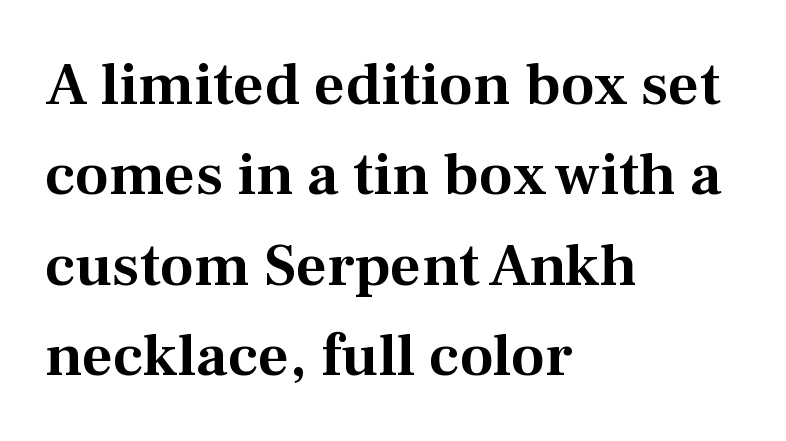
{"serif": "yes", "italic": "no", "width": "normal", "stroke_contrast": "medium", "x_height": "medium", "monospaced": "no", "underline": "no", "align": "left", "line_spacing": "normal", "line_spacing_ratio": 1.48, "letter_spacing": "normal", "letter_spacing_em": 0.0, "glyph_px": 61}
